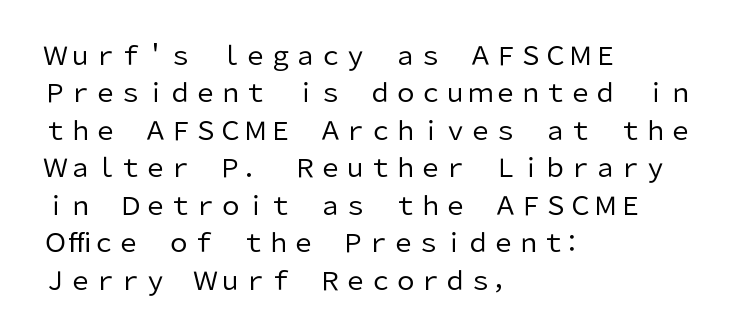
In CSS terms this would be text-align: left. Descenders are the only things crossing below the line. One glance says typical: line gaps are just what's usual. This is the regular roman posture of the typeface.
